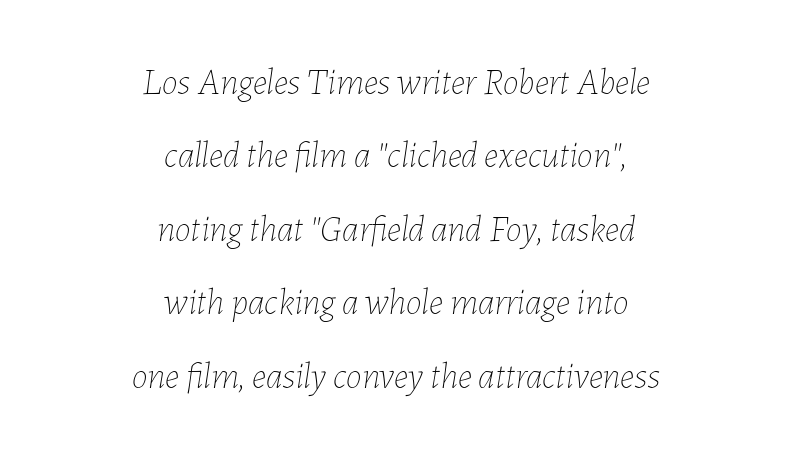
Q: Is the text bold? A: No.
Q: Is the text italic (slanted)? A: Yes, it leans right by about 7 degrees.
Q: Is the text underlined? A: No.
Q: How is the paragraph aligned? A: Centered.
Q: Is the spacing between letters normal or unusually wide? A: Normal.
Q: Is the spacing between lines tight, normal or loose? A: Loose.
Q: Width (condensed, normal, or wide)? A: Normal.
Q: Stroke contrast? A: Low.
Q: x-height? A: Medium.
Q: Monospaced? A: No.
